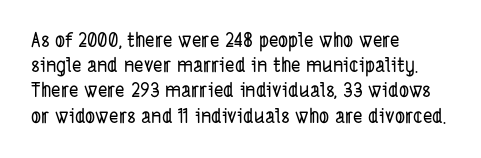
Type without underlining. Between one letter and the next there's only the usual sliver of space. Notice how descenders clear the ascenders below comfortably — that's standard leading. The setting favours the left margin, as ordinary paragraphs usually do.
